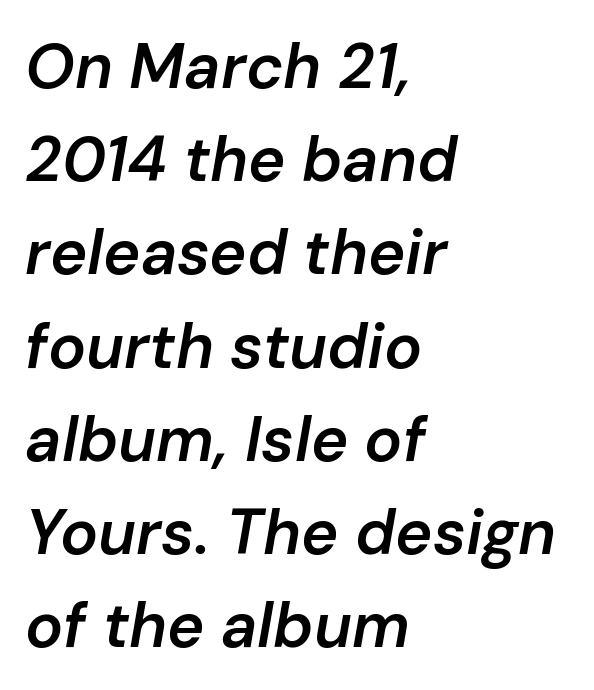
Honestly, the row spacing looks completely unremarkable. A typesetter would mark this as italic. Moderately thickened strokes mark this as semibold type. Caption: multi-line text, flush left, ragged right.
